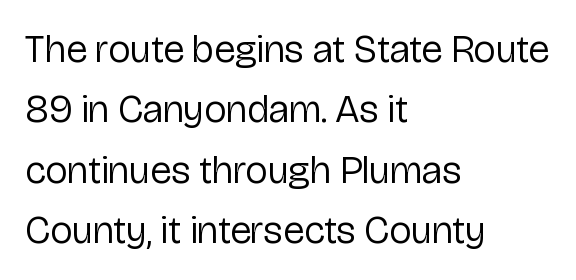
The image shows 39 px regular-weight sans-serif type, upright; set left-aligned, normal line spacing (1.55x), normal letter spacing, not underlined; low stroke contrast and a medium x-height.
